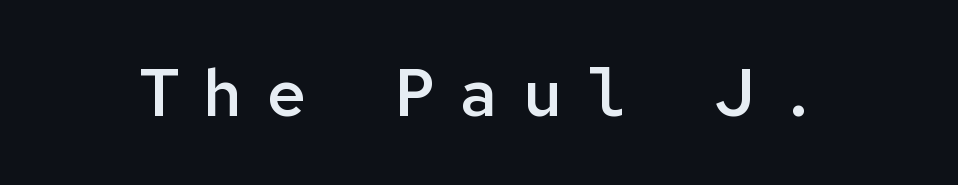
Q: Is the text bold? A: Semi-bold.
Q: Is the text italic (slanted)? A: No, it is upright.
Q: Is the typeface a serif or a sans-serif typeface? A: Sans-serif.
Q: Is the text underlined? A: No.
Q: Is the spacing between letters normal or unusually wide? A: Unusually wide.
Q: Width (condensed, normal, or wide)? A: Normal.
Q: Stroke contrast? A: Low.
Q: x-height? A: Medium.
Q: Monospaced? A: Yes.
